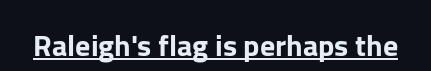
Characters remain perfectly vertical along every line. There is no visible air inserted between adjacent glyphs. Beneath each row of characters lies a ruled line. These lines are rendered in a variable-pitch font. What kind of face is this? One without serifs — a sans.
